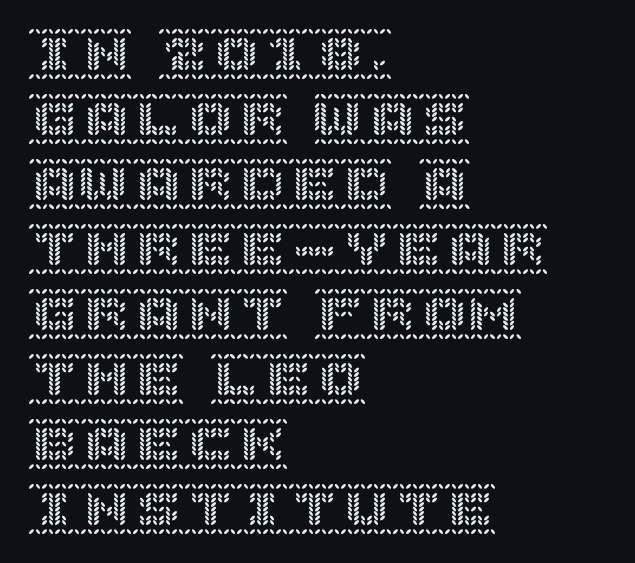
Q: Is the text italic (slanted)? A: No, it is upright.
Q: Is the text underlined? A: No.
Q: How is the paragraph aligned? A: Left-aligned.
Q: Is the spacing between letters normal or unusually wide? A: Normal.
Q: Is the spacing between lines tight, normal or loose? A: Normal.
Q: Width (condensed, normal, or wide)? A: Normal.
Q: x-height? A: Large.
